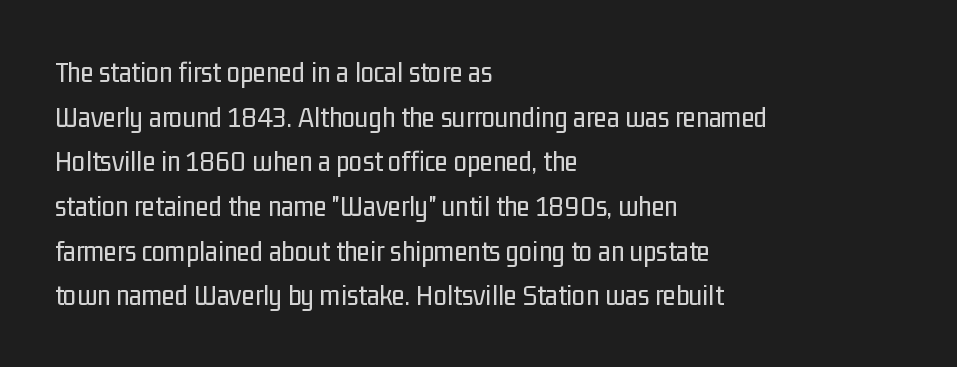
{"serif": "no", "italic": "no", "bold": "no", "weight": "regular", "width": "condensed", "stroke_contrast": "low", "x_height": "medium", "monospaced": "no", "underline": "no", "align": "left", "line_spacing": "normal", "line_spacing_ratio": 1.49, "letter_spacing": "normal", "letter_spacing_em": 0.0, "glyph_px": 30}
